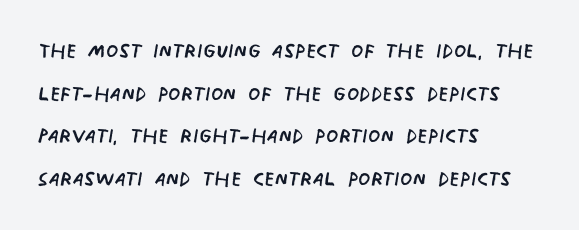
Type without underlining. The rag falls on the right side of this text block. The face used here is rendered with its standard letterfit. The rendering uses natural spacing where letterforms have individual widths. Is this a heavy cut? Hardly; it is regular or lighter. Regular leading.
